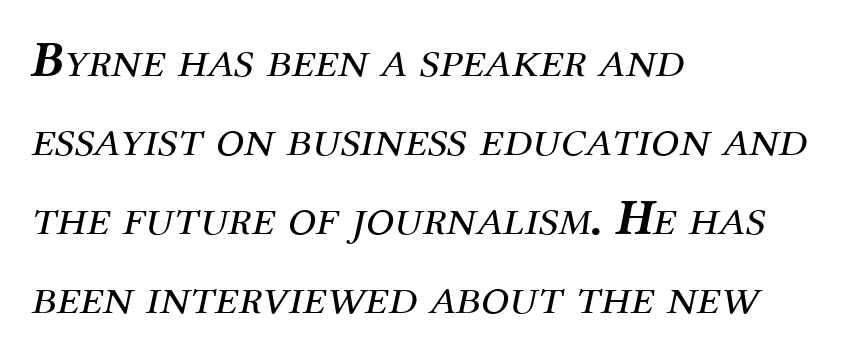
Q: Is the text bold? A: No.
Q: Is the text italic (slanted)? A: Yes, it leans right by about 12 degrees.
Q: Is the typeface a serif or a sans-serif typeface? A: Serif.
Q: Is the text underlined? A: No.
Q: How is the paragraph aligned? A: Left-aligned.
Q: Is the spacing between letters normal or unusually wide? A: Normal.
Q: Is the spacing between lines tight, normal or loose? A: Normal.
Q: Width (condensed, normal, or wide)? A: Normal.
Q: Stroke contrast? A: Medium.
Q: x-height? A: Medium.
Q: Monospaced? A: No.
